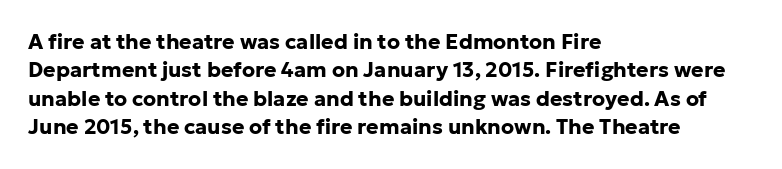
The image shows 21 px bold type, upright; set left-aligned, normal line spacing (1.35x), normal letter spacing, not underlined.
